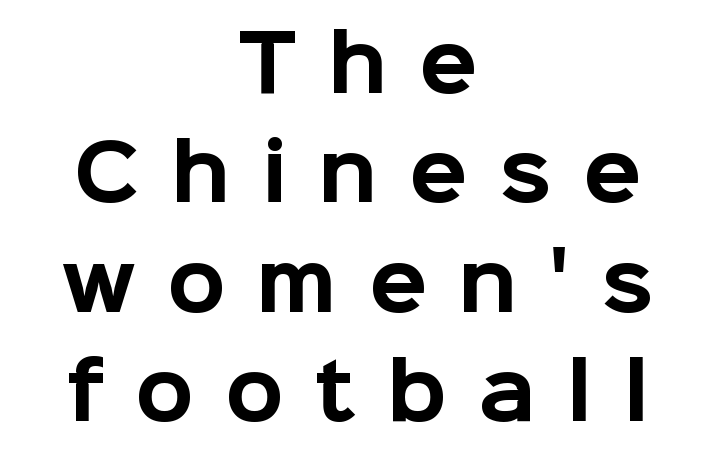
{"serif": "no", "italic": "no", "bold": "yes", "weight": "bold", "width": "normal", "stroke_contrast": "low", "x_height": "medium", "monospaced": "no", "underline": "no", "align": "center", "line_spacing": "normal", "line_spacing_ratio": 1.44, "letter_spacing": "wide", "letter_spacing_em": 0.41, "glyph_px": 76}
